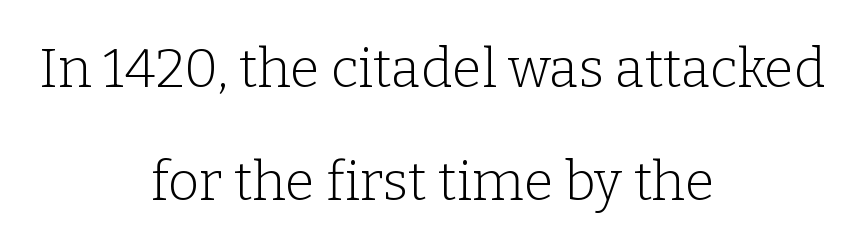
{"serif": "yes", "italic": "no", "bold": "no", "weight": "light", "width": "normal", "stroke_contrast": "low", "x_height": "medium", "monospaced": "no", "underline": "no", "align": "center", "line_spacing": "loose", "line_spacing_ratio": 2.1, "letter_spacing": "normal", "letter_spacing_em": 0.0, "glyph_px": 54}
